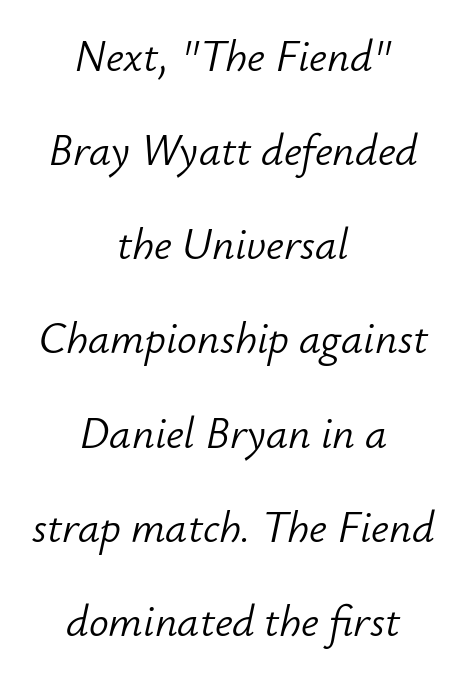
Q: Is the text bold? A: No.
Q: Is the text italic (slanted)? A: Yes, it leans right by about 12 degrees.
Q: Is the text underlined? A: No.
Q: How is the paragraph aligned? A: Centered.
Q: Is the spacing between letters normal or unusually wide? A: Normal.
Q: Is the spacing between lines tight, normal or loose? A: Loose.
Q: Width (condensed, normal, or wide)? A: Normal.
Q: Stroke contrast? A: Low.
Q: x-height? A: Small.
Q: Monospaced? A: No.
